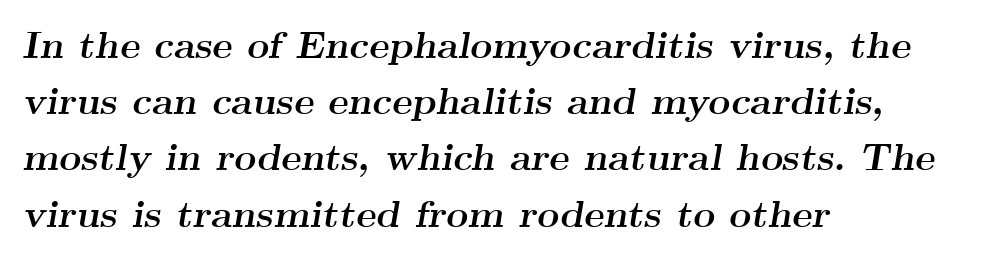
You could not count columns in this text — the font is proportionally spaced. Heft: maximum for text — a bold. You could call the tracking neutral — neither tight nor loose. Characters are canted at an angle relative to the baseline's perpendicular. The lines are quadded left.
